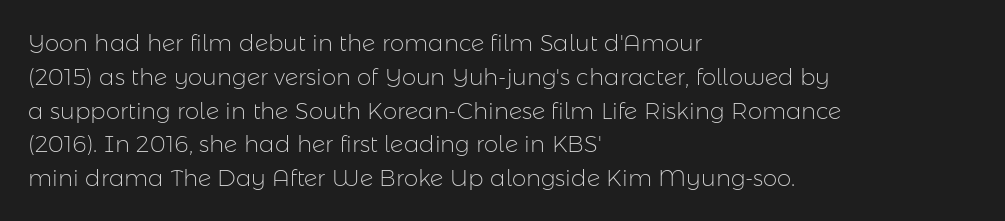
The image shows 23 px text type, upright; set left-aligned, normal line spacing (1.47x), normal letter spacing, not underlined.
